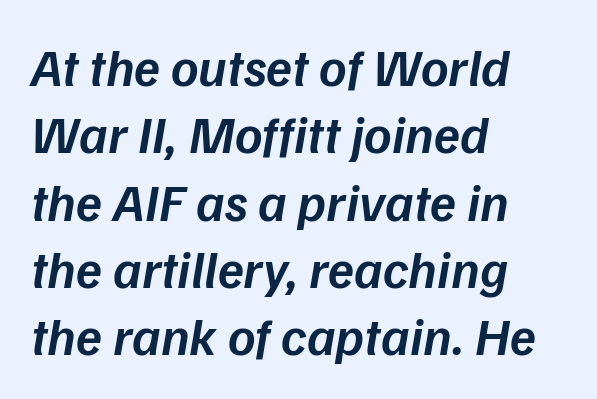
{"italic": "yes", "lean": "right", "slant_degrees": 9, "bold": "semi", "weight": "semibold", "width": "normal", "stroke_contrast": "low", "x_height": "medium", "monospaced": "no", "underline": "no", "align": "left", "line_spacing": "normal", "line_spacing_ratio": 1.27, "letter_spacing": "normal", "letter_spacing_em": 0.0, "glyph_px": 53}
